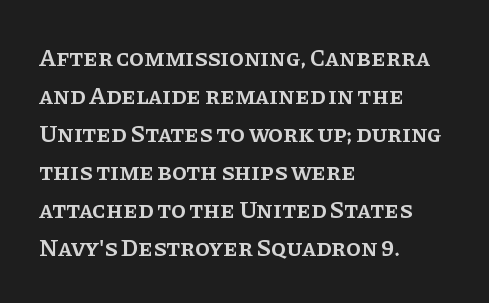
The image shows 24 px text type, upright; set left-aligned, normal line spacing (1.58x), normal letter spacing, not underlined.
